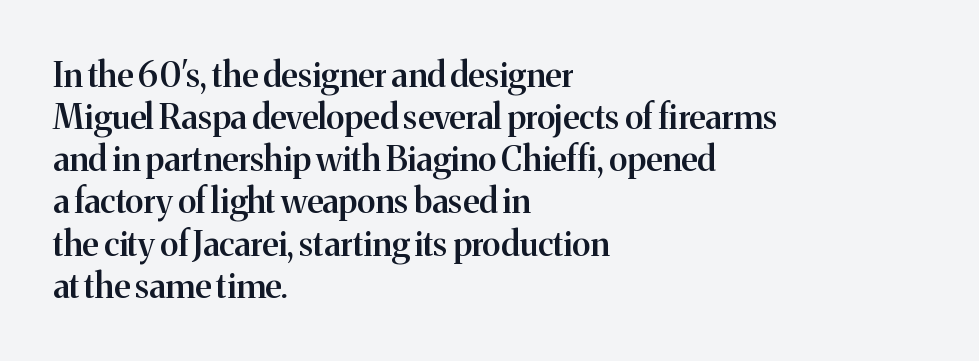
Q: Is the text bold? A: Semi-bold.
Q: Is the text italic (slanted)? A: No, it is upright.
Q: Is the typeface a serif or a sans-serif typeface? A: Serif.
Q: Is the text underlined? A: No.
Q: How is the paragraph aligned? A: Left-aligned.
Q: Is the spacing between letters normal or unusually wide? A: Normal.
Q: Width (condensed, normal, or wide)? A: Normal.
Q: Stroke contrast? A: Medium.
Q: x-height? A: Medium.
Q: Monospaced? A: No.
